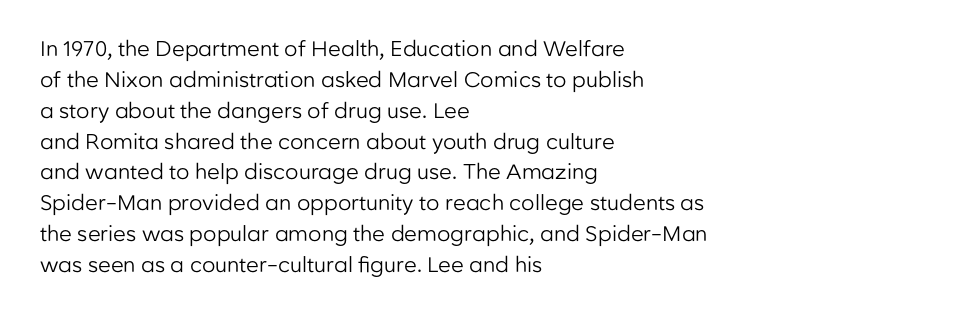
{"italic": "no", "bold": "no", "underline": "no", "align": "left", "line_spacing": "normal", "line_spacing_ratio": 1.47, "letter_spacing": "normal", "letter_spacing_em": 0.0, "glyph_px": 21}
